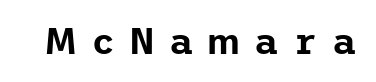
Q: Is the text italic (slanted)? A: No, it is upright.
Q: Is the typeface a serif or a sans-serif typeface? A: Sans-serif.
Q: Is the text underlined? A: No.
Q: Is the spacing between letters normal or unusually wide? A: Unusually wide.
Q: Width (condensed, normal, or wide)? A: Normal.
Q: Stroke contrast? A: Low.
Q: x-height? A: Medium.
